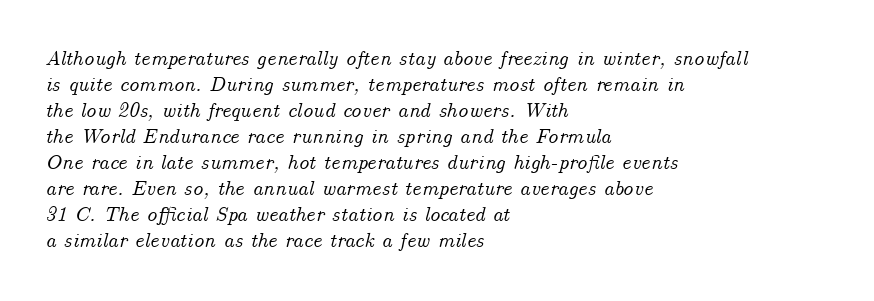
{"italic": "yes", "lean": "right", "slant_degrees": 14, "underline": "no", "align": "left", "line_spacing_ratio": 1.24, "letter_spacing": "normal", "letter_spacing_em": 0.0, "glyph_px": 21}
